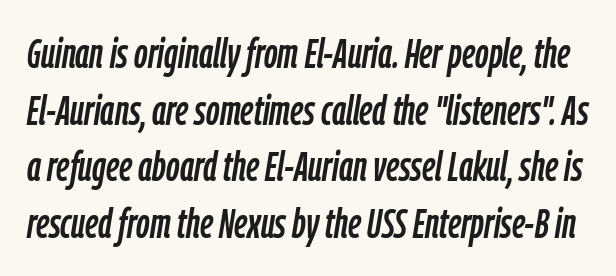
Q: Is the text italic (slanted)? A: Yes, it leans right by about 9 degrees.
Q: Is the text underlined? A: No.
Q: Is the spacing between letters normal or unusually wide? A: Normal.
Q: Is the spacing between lines tight, normal or loose? A: Normal.
Q: Width (condensed, normal, or wide)? A: Condensed.
Q: Stroke contrast? A: Low.
Q: x-height? A: Medium.
Q: Monospaced? A: No.
